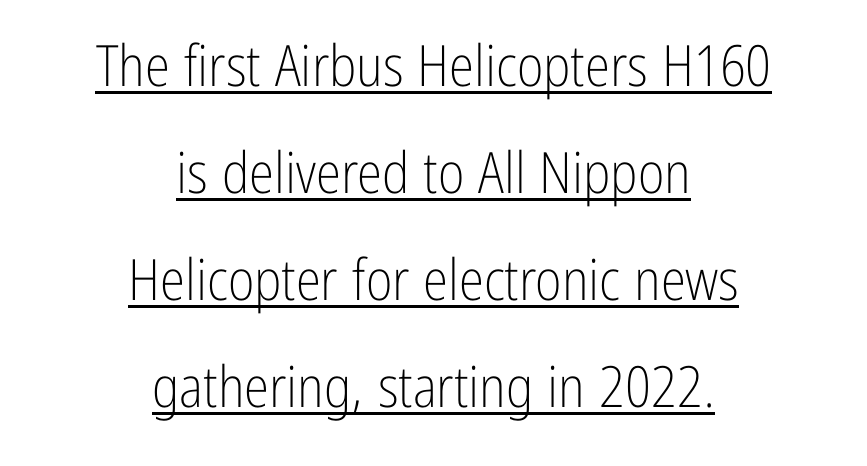
{"serif": "no", "italic": "no", "bold": "no", "weight": "light", "width": "condensed", "stroke_contrast": "low", "x_height": "medium", "monospaced": "no", "underline": "yes", "align": "center", "line_spacing_ratio": 1.88, "letter_spacing": "normal", "letter_spacing_em": 0.0, "glyph_px": 57}
